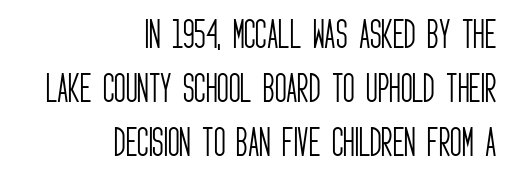
No word sits above an underline. Right-aligned paragraph, ragged on the left. The font sits on the lighter half of the weight spectrum, regular included. This sample uses an upright cut, with every glyph sitting square on the baseline.
